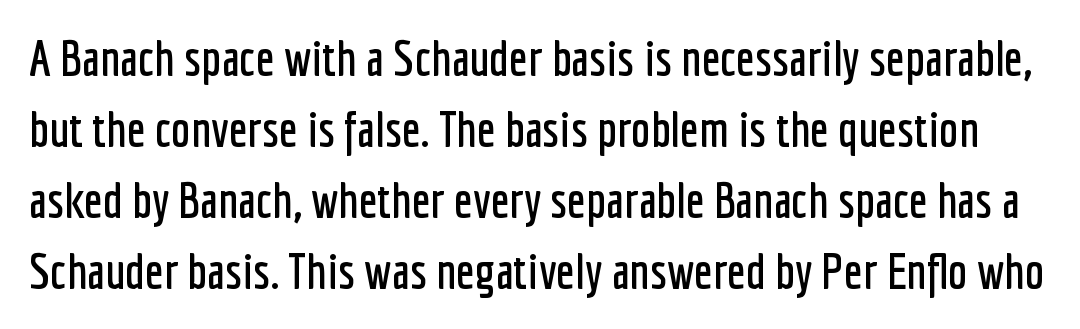
{"serif": "no", "italic": "no", "width": "condensed", "stroke_contrast": "low", "x_height": "medium", "monospaced": "no", "underline": "no", "line_spacing": "normal", "line_spacing_ratio": 1.45, "letter_spacing": "normal", "letter_spacing_em": 0.0, "glyph_px": 49}
